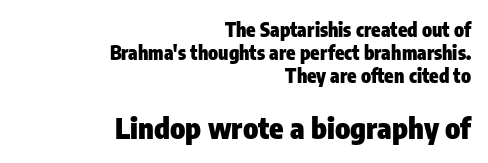
The image shows 29 px heavy, condensed sans-serif type, upright; set right-aligned, line spacing 1.2x, normal letter spacing, not underlined; the second (bottom) block is 1.53x larger; low stroke contrast and a medium x-height.
